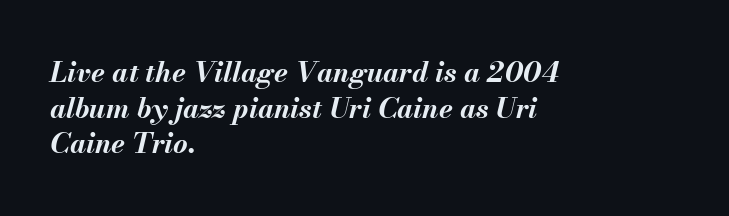
{"italic": "yes", "lean": "right", "slant_degrees": 13, "bold": "yes", "weight": "bold", "width": "normal", "stroke_contrast": "medium", "x_height": "small", "monospaced": "no", "underline": "no", "align": "left", "line_spacing": "normal", "line_spacing_ratio": 1.27, "letter_spacing": "normal", "letter_spacing_em": 0.0, "glyph_px": 28}
